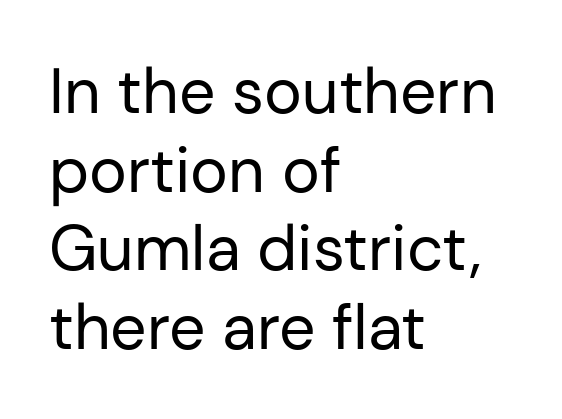
Caption: multi-line text, flush left, ragged right. There is no visible air inserted between adjacent glyphs. The space beneath each line is pristine and unruled. The font sits on the lighter half of the weight spectrum, regular included.
